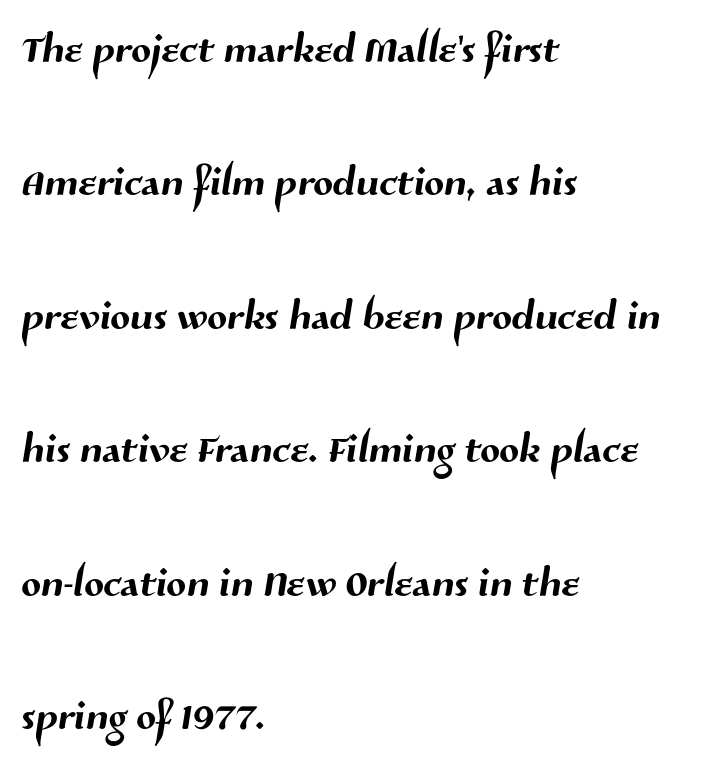
Line spacing here is loose. Visually the block forms a straight wall on the left and a jagged coastline on the right. You could not count columns in this text — the font is proportionally spaced. Has an underline been added? It has not. Examine the stroke ends and you'll find no serifs.
